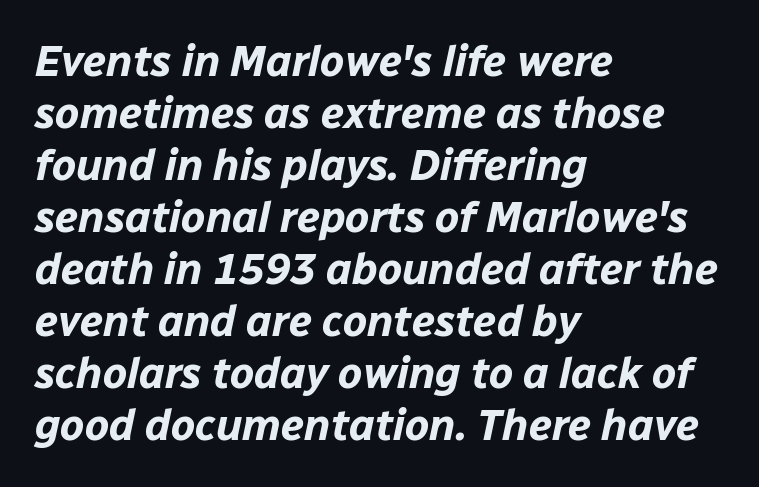
{"italic": "yes", "lean": "right", "slant_degrees": 12, "bold": "yes", "weight": "bold", "width": "normal", "stroke_contrast": "low", "x_height": "medium", "monospaced": "no", "underline": "no", "align": "left", "line_spacing_ratio": 1.21, "letter_spacing": "normal", "letter_spacing_em": 0.0, "glyph_px": 43}
